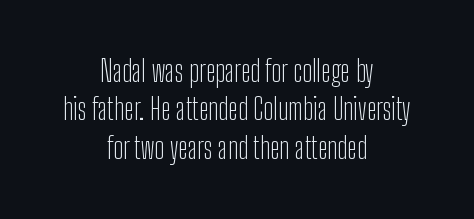
{"serif": "no", "italic": "no", "bold": "no", "weight": "light", "width": "condensed", "stroke_contrast": "low", "x_height": "medium", "monospaced": "no", "underline": "no", "align": "center", "line_spacing": "normal", "line_spacing_ratio": 1.32, "letter_spacing": "normal", "letter_spacing_em": 0.0, "glyph_px": 29}
